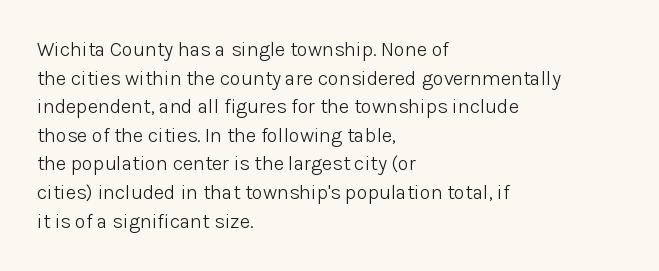
Honestly, the letter spacing is just normal — you wouldn't notice it. Every row of glyphs begins at an identical x-position on the left. The lettering holds an erect, upright posture throughout. A typesetter would call this leading conventional body-copy spacing.
